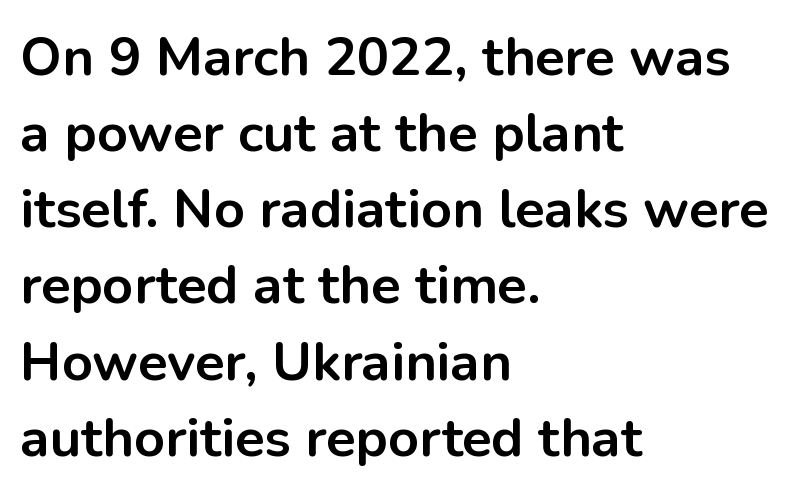
Q: Is the text bold? A: Yes.
Q: Is the text italic (slanted)? A: No, it is upright.
Q: Is the typeface a serif or a sans-serif typeface? A: Sans-serif.
Q: Is the text underlined? A: No.
Q: How is the paragraph aligned? A: Left-aligned.
Q: Is the spacing between letters normal or unusually wide? A: Normal.
Q: Is the spacing between lines tight, normal or loose? A: Normal.
Q: Width (condensed, normal, or wide)? A: Normal.
Q: Stroke contrast? A: Low.
Q: x-height? A: Medium.
Q: Monospaced? A: No.
